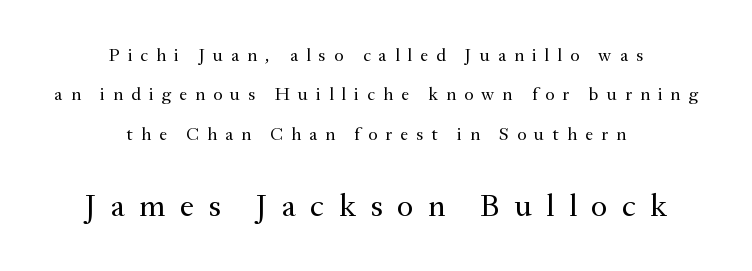
Decoration check: the copy has no underline. Weight: in the light-to-regular range. You could not count columns in this text — the font is proportionally spaced. The passage shown begins with its smaller block and ends with its larger one. Successive baselines arrive slowly, with a big drop between each. Rendered with straight, roman letterforms.
